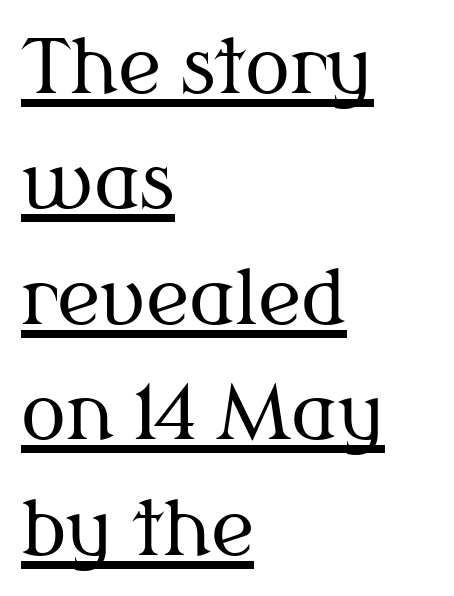
Notice how a bar underscores the lettering throughout. Note the varied advance widths — an 'i' is clearly narrower than an 'm'. Every stem runs plumb, perpendicular to the baseline. No heavy texture on the line: the type isn't bold.
